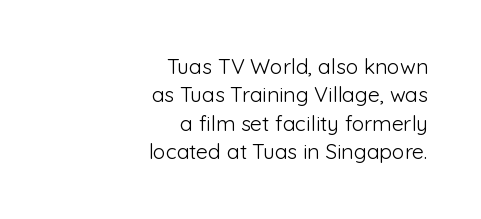
No italicization has been applied; the sample stays upright. Leading matches the norm, producing a regular column. Counters stay open thanks to moderate or lighter strokes. A bare baseline throughout the passage. The paragraph shown leans on its right margin.
